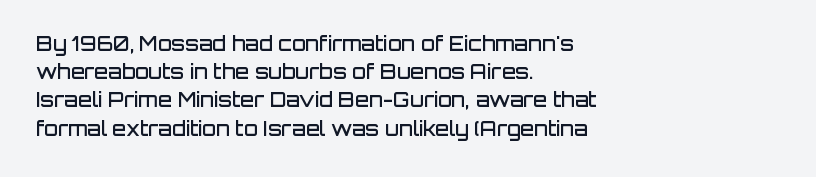
The image shows 20 px text type, upright; set left-aligned, normal line spacing (1.41x), normal letter spacing, not underlined.
